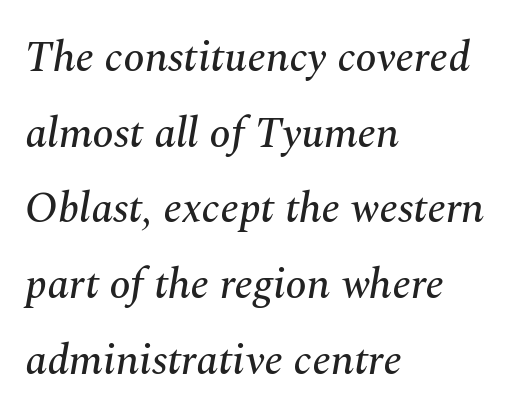
The font's italic variant was chosen for this text. Note the varied advance widths — an 'i' is clearly narrower than an 'm'. Underline: absent. Look at the tracking — it's just the regular setting, nothing added. Caption: multi-line text, flush left, ragged right.
